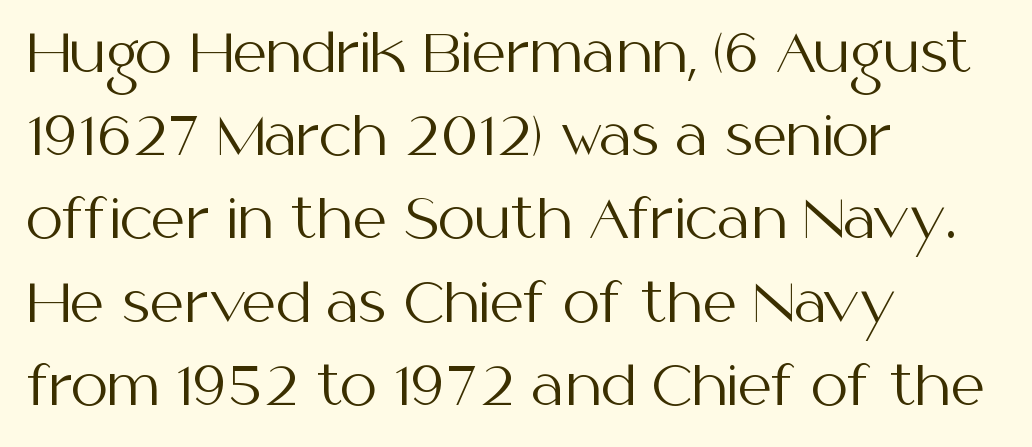
{"serif": "no", "italic": "no", "bold": "no", "weight": "regular", "width": "normal", "stroke_contrast": "medium", "x_height": "medium", "monospaced": "no", "underline": "no", "align": "left", "line_spacing": "normal", "line_spacing_ratio": 1.57, "letter_spacing": "normal", "letter_spacing_em": 0.0, "glyph_px": 53}
